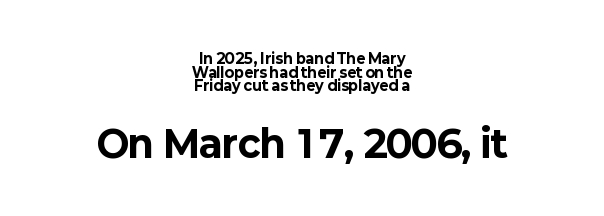
The image shows 37 px bold sans-serif type, upright; set centered, tight line spacing (0.98x), normal letter spacing, not underlined; the second (bottom) block is 2.64x larger; low stroke contrast and a medium x-height.
